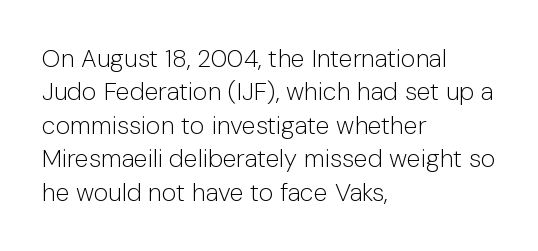
Q: Is the text bold? A: No.
Q: Is the text italic (slanted)? A: No, it is upright.
Q: Is the text underlined? A: No.
Q: How is the paragraph aligned? A: Left-aligned.
Q: Is the spacing between letters normal or unusually wide? A: Normal.
Q: Is the spacing between lines tight, normal or loose? A: Normal.
